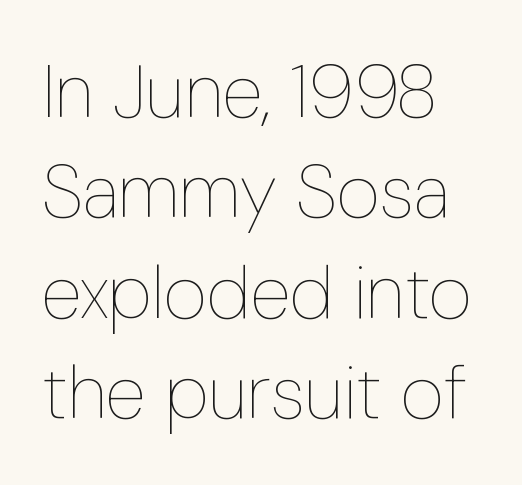
{"italic": "no", "bold": "no", "weight": "thin", "width": "condensed", "stroke_contrast": "low", "x_height": "medium", "monospaced": "no", "underline": "no", "line_spacing": "normal", "line_spacing_ratio": 1.34, "letter_spacing": "normal", "letter_spacing_em": 0.0, "glyph_px": 75}
